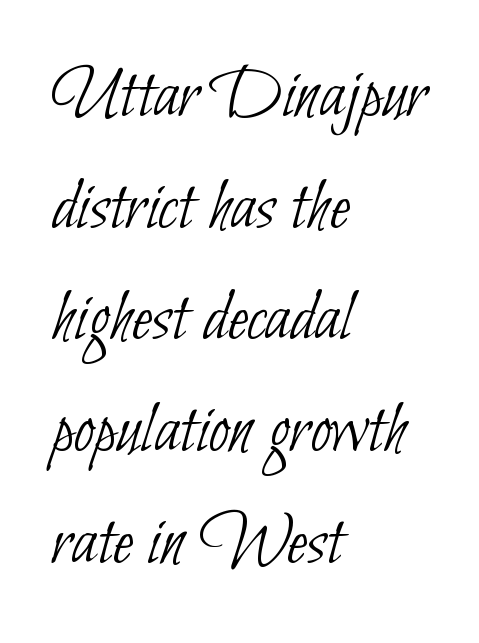
Character widths vary here, with narrow letters taking less room than wide ones. Each stroke keeps to a modest, everyday thickness or less. The face used here is a sans, in the tradition of grotesques and geometrics. Look at the tracking — it's just the regular setting, nothing added.
